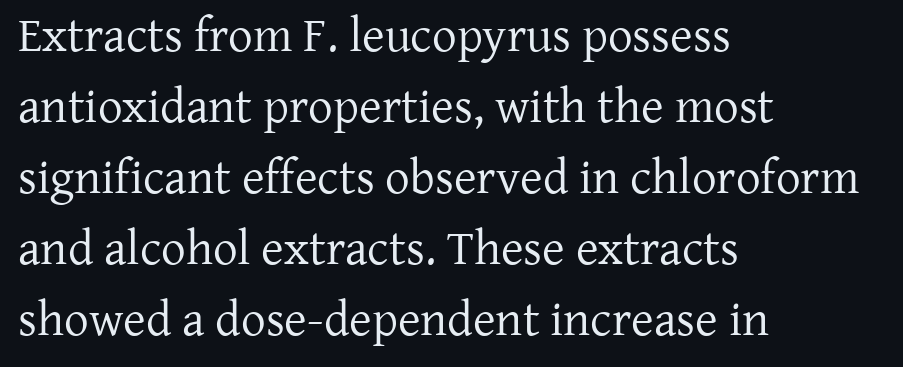
The image shows 49 px regular-weight serif type, upright; set left-aligned, normal line spacing (1.45x), normal letter spacing, not underlined; low stroke contrast and a medium x-height.
